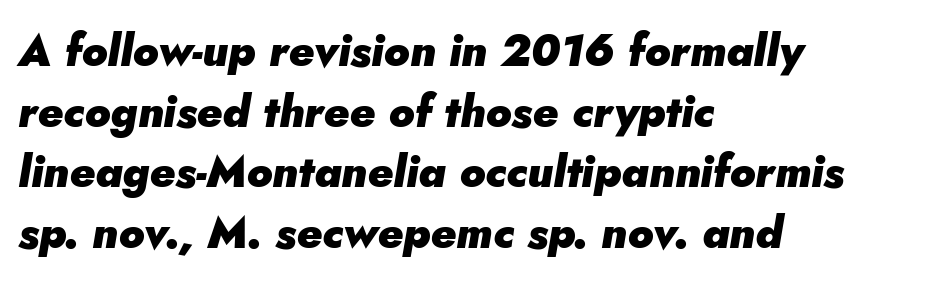
Q: Is the text bold? A: Yes.
Q: Is the text italic (slanted)? A: Yes, it leans right by about 5 degrees.
Q: Is the text underlined? A: No.
Q: How is the paragraph aligned? A: Left-aligned.
Q: Is the spacing between letters normal or unusually wide? A: Normal.
Q: Is the spacing between lines tight, normal or loose? A: Normal.
Q: Width (condensed, normal, or wide)? A: Normal.
Q: Stroke contrast? A: Low.
Q: x-height? A: Small.
Q: Monospaced? A: No.
